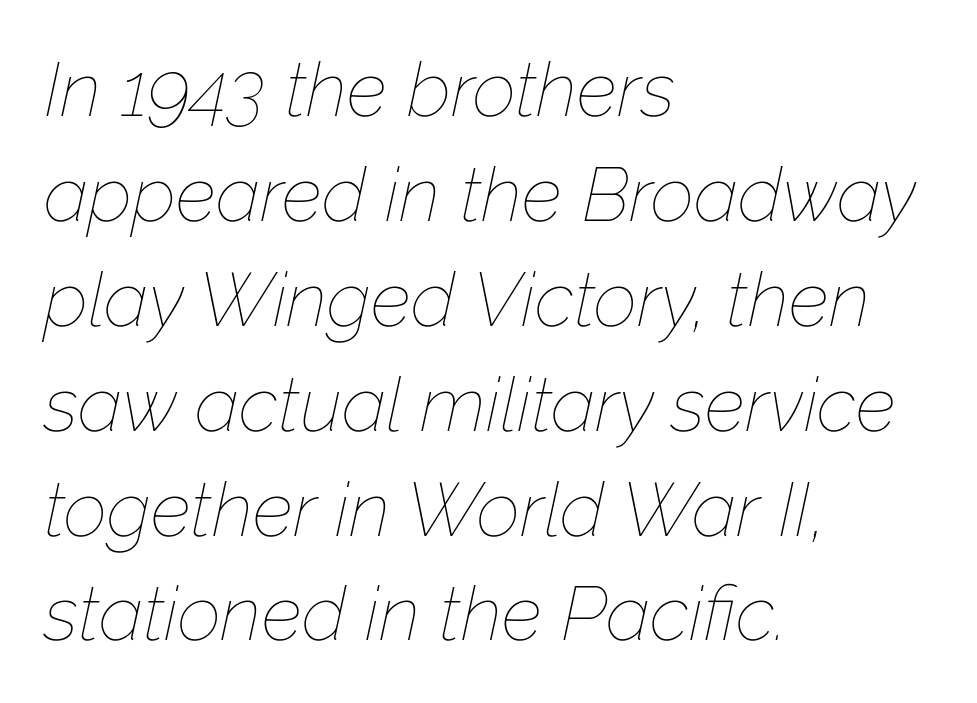
{"italic": "yes", "lean": "right", "slant_degrees": 12, "bold": "no", "weight": "thin", "width": "normal", "stroke_contrast": "low", "x_height": "medium", "monospaced": "no", "underline": "no", "align": "left", "line_spacing": "normal", "line_spacing_ratio": 1.38, "letter_spacing": "normal", "letter_spacing_em": 0.0, "glyph_px": 76}
